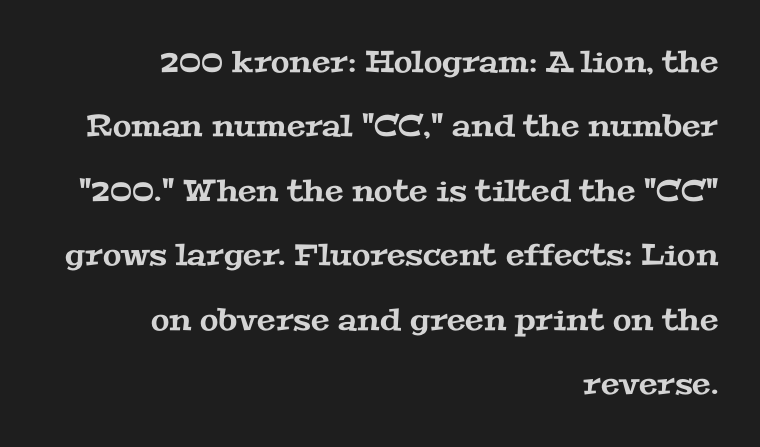
The lines are spread far apart with generous leading. Is the letter spacing exaggerated? No — it looks like the ordinary default. The specimen omits any rule beneath the text block's lines. The letters carry serifs — small finishing strokes at the ends of their stems.
